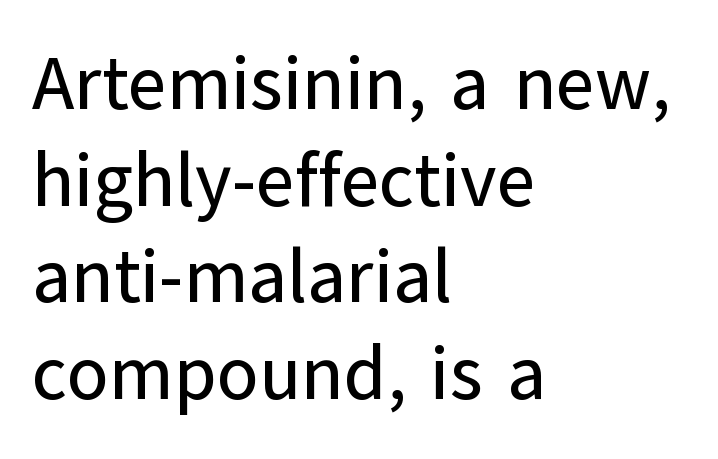
The text was rendered using a sans face with plain stroke endings. Horizontal alignment here is leftward, the default for most running prose. The vertical gap from one line to the next is medium. This rendering features lettering with no underline. The rendering uses natural spacing where letterforms have individual widths. This is the regular roman posture of the typeface.
